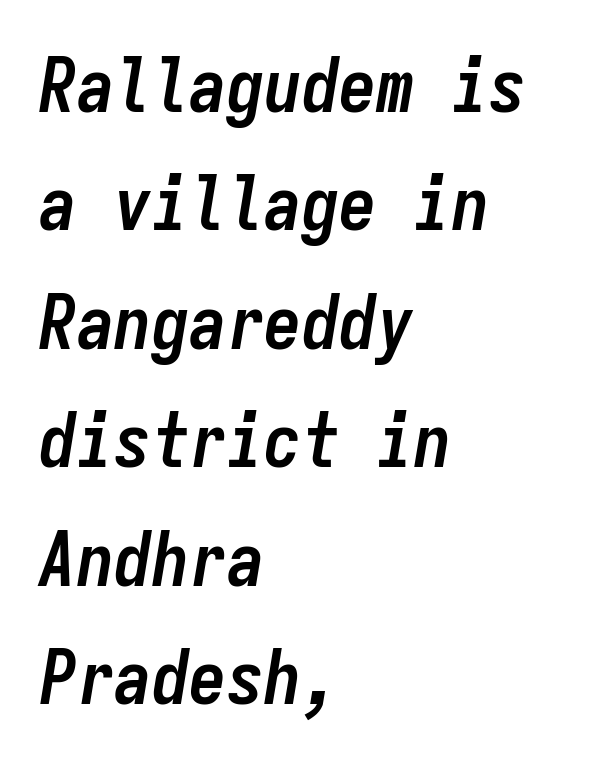
Q: Is the text bold? A: Yes.
Q: Is the text italic (slanted)? A: Yes, it leans right by about 9 degrees.
Q: Is the text underlined? A: No.
Q: How is the paragraph aligned? A: Left-aligned.
Q: Is the spacing between letters normal or unusually wide? A: Normal.
Q: Is the spacing between lines tight, normal or loose? A: Normal.
Q: Width (condensed, normal, or wide)? A: Condensed.
Q: Stroke contrast? A: Low.
Q: x-height? A: Medium.
Q: Monospaced? A: Yes.
